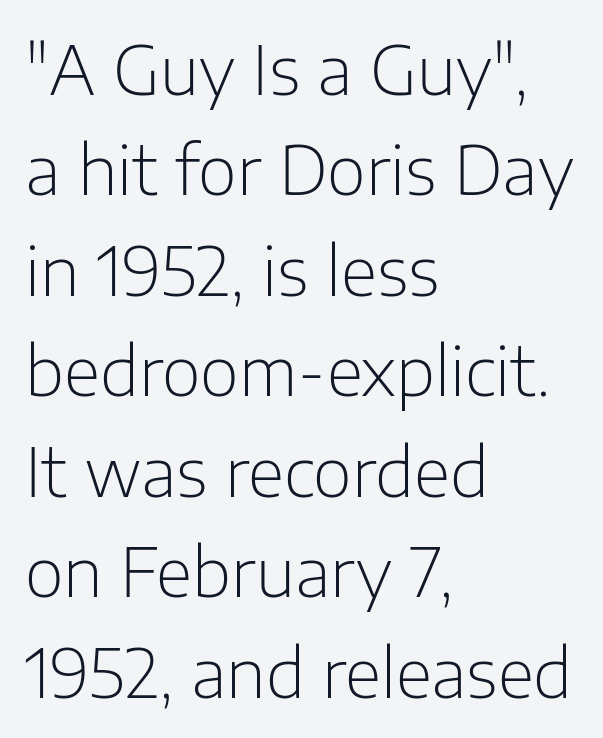
Look at the bottom of the vertical strokes: they stop flat, with no serifs. The weight would be labelled regular, book, light, or lighter still. Letter spacing: default. Upright lettering throughout.
